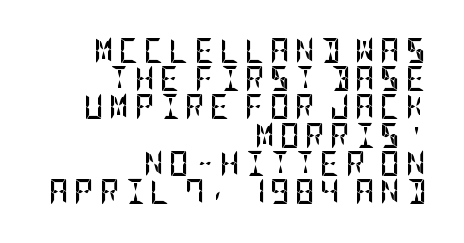
{"italic": "no", "bold": "yes", "underline": "no", "align": "right", "line_spacing": "tight", "line_spacing_ratio": 1.13, "glyph_px": 25}
